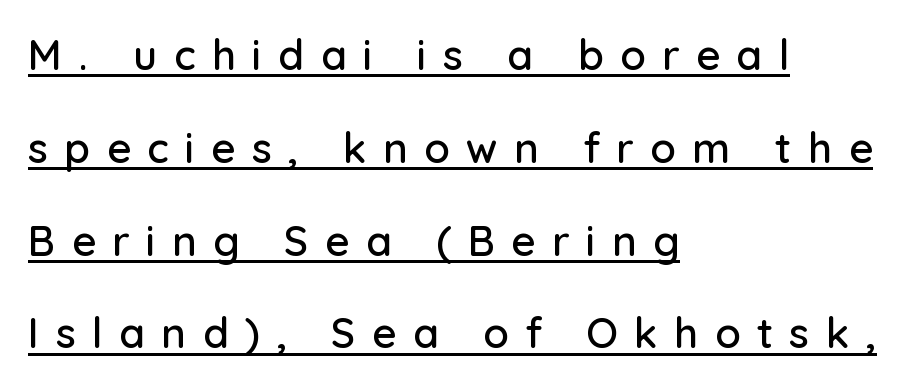
Q: Is the text italic (slanted)? A: No, it is upright.
Q: Is the typeface a serif or a sans-serif typeface? A: Sans-serif.
Q: Is the text underlined? A: Yes.
Q: How is the paragraph aligned? A: Left-aligned.
Q: Is the spacing between letters normal or unusually wide? A: Unusually wide.
Q: Is the spacing between lines tight, normal or loose? A: Loose.
Q: Width (condensed, normal, or wide)? A: Normal.
Q: Stroke contrast? A: Low.
Q: x-height? A: Medium.
Q: Monospaced? A: No.
